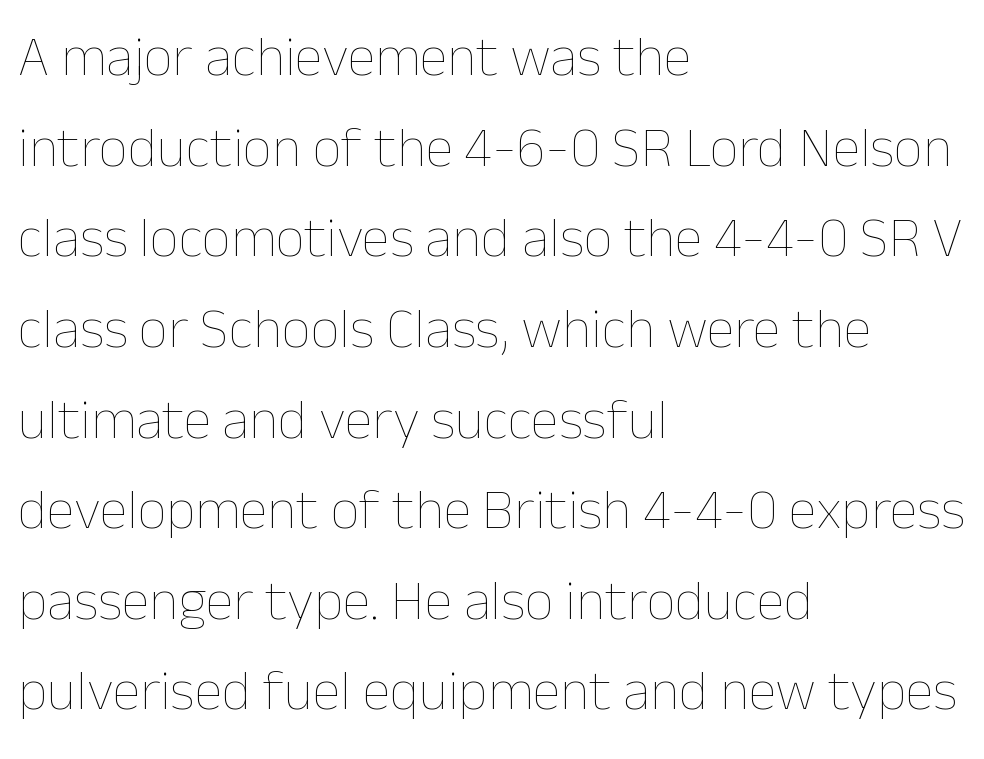
The image shows 57 px thin type, upright; set left-aligned, normal line spacing (1.59x), normal letter spacing, not underlined; low stroke contrast and a medium x-height.
